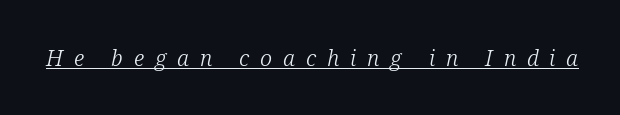
Q: Is the text bold? A: No.
Q: Is the text italic (slanted)? A: Yes, it leans right by about 12 degrees.
Q: Is the text underlined? A: Yes.
Q: Is the spacing between letters normal or unusually wide? A: Unusually wide.
